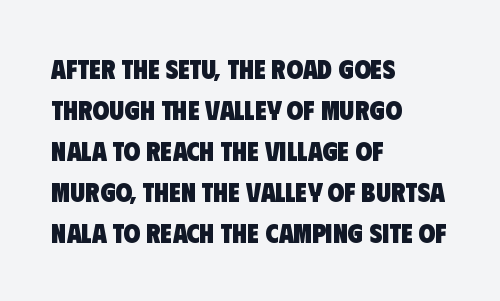
{"bold": "yes", "underline": "no", "align": "left", "line_spacing": "normal", "line_spacing_ratio": 1.52, "letter_spacing": "normal", "letter_spacing_em": 0.0, "glyph_px": 27}
